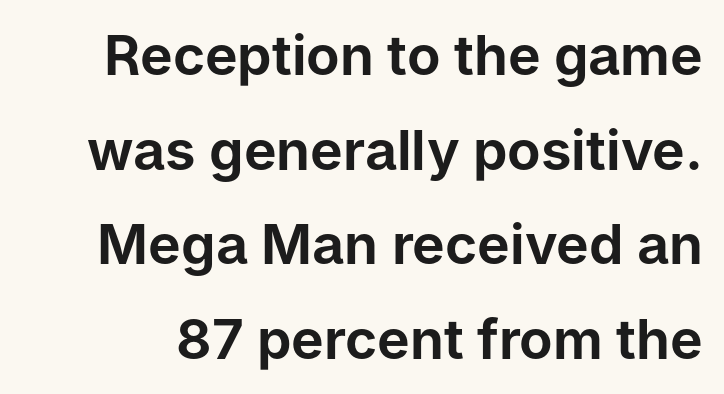
The face used here is proportionally spaced, like ordinary book or web type. The face used here is rendered with its standard letterfit. These lines are composed in type without serifs. Upright lettering throughout.
